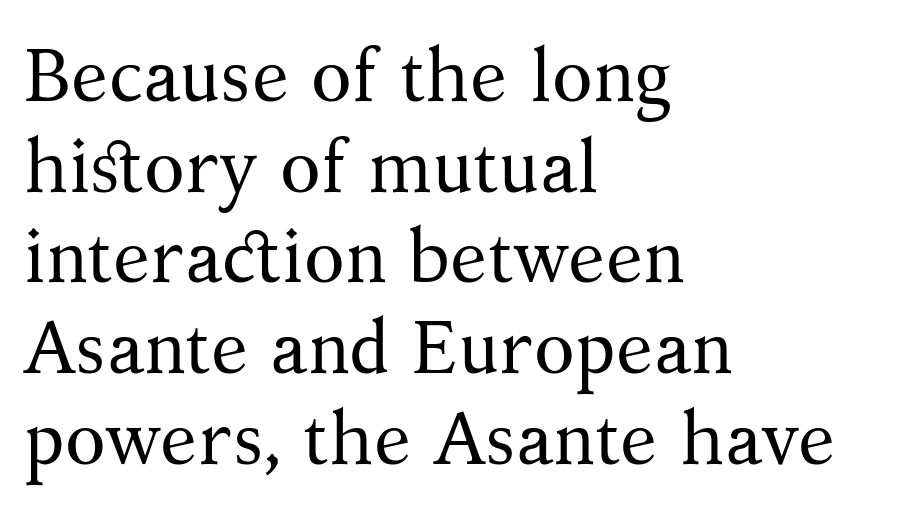
Q: Is the text bold? A: No.
Q: Is the text italic (slanted)? A: No, it is upright.
Q: Is the typeface a serif or a sans-serif typeface? A: Serif.
Q: Is the text underlined? A: No.
Q: How is the paragraph aligned? A: Left-aligned.
Q: Is the spacing between letters normal or unusually wide? A: Normal.
Q: Width (condensed, normal, or wide)? A: Normal.
Q: Stroke contrast? A: Medium.
Q: x-height? A: Medium.
Q: Monospaced? A: No.
